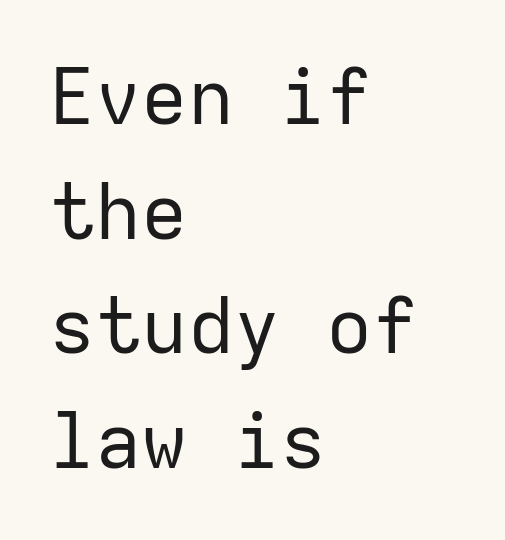
The image shows 77 px regular-weight sans-serif type, upright, monospaced; set left-aligned, normal line spacing (1.49x), normal letter spacing, not underlined; low stroke contrast and a medium x-height.
